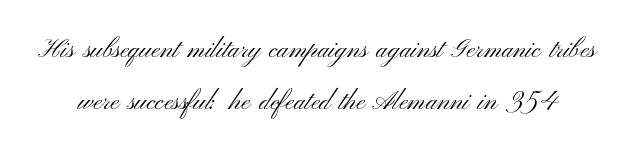
{"bold": "no", "underline": "no", "line_spacing": "loose", "line_spacing_ratio": 2.01, "letter_spacing": "normal", "letter_spacing_em": 0.0, "glyph_px": 26}
